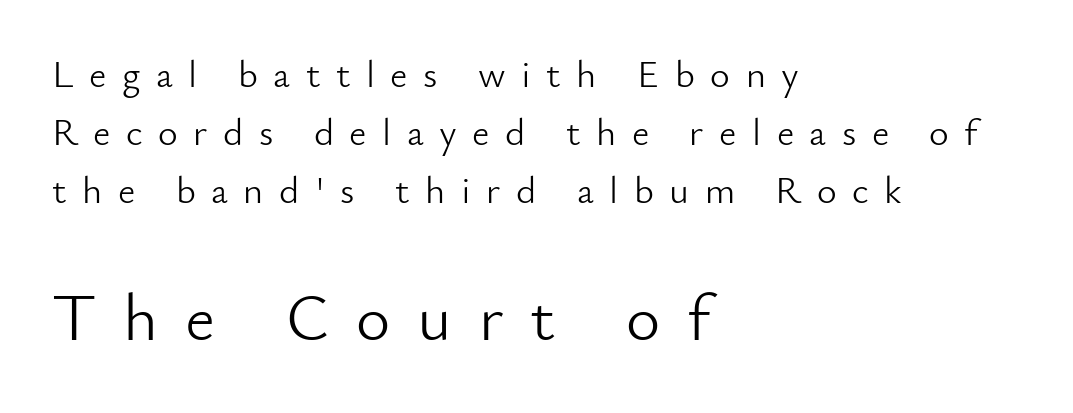
Q: Is the text bold? A: No.
Q: Is the text italic (slanted)? A: No, it is upright.
Q: Is the typeface a serif or a sans-serif typeface? A: Sans-serif.
Q: Is the text underlined? A: No.
Q: How is the paragraph aligned? A: Left-aligned.
Q: Is the spacing between letters normal or unusually wide? A: Unusually wide.
Q: Is the spacing between lines tight, normal or loose? A: Normal.
Q: Which block of text is set in a larger size, the first (top) or the second (bottom)? A: The second (bottom) one.
Q: Width (condensed, normal, or wide)? A: Normal.
Q: Stroke contrast? A: Low.
Q: x-height? A: Small.
Q: Monospaced? A: No.
